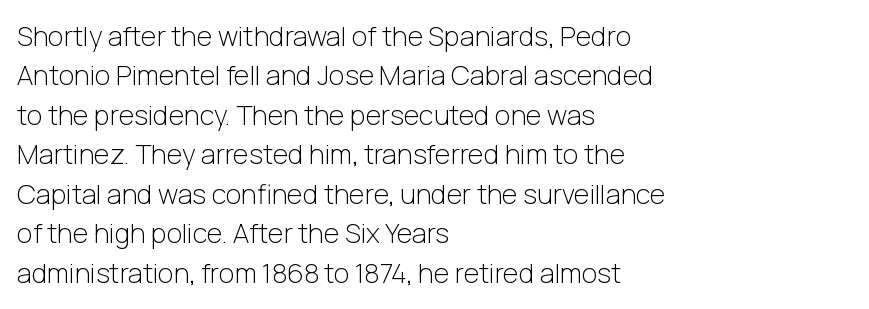
Quick note: not italic, upright. Is the stroke heavy? The answer is a plain regular-or-lighter. The setting favours the left margin, as ordinary paragraphs usually do. Has an underline been added? It has not. Tracking here is standard; glyphs follow each other at the usual distance. Line spacing here is normal.
